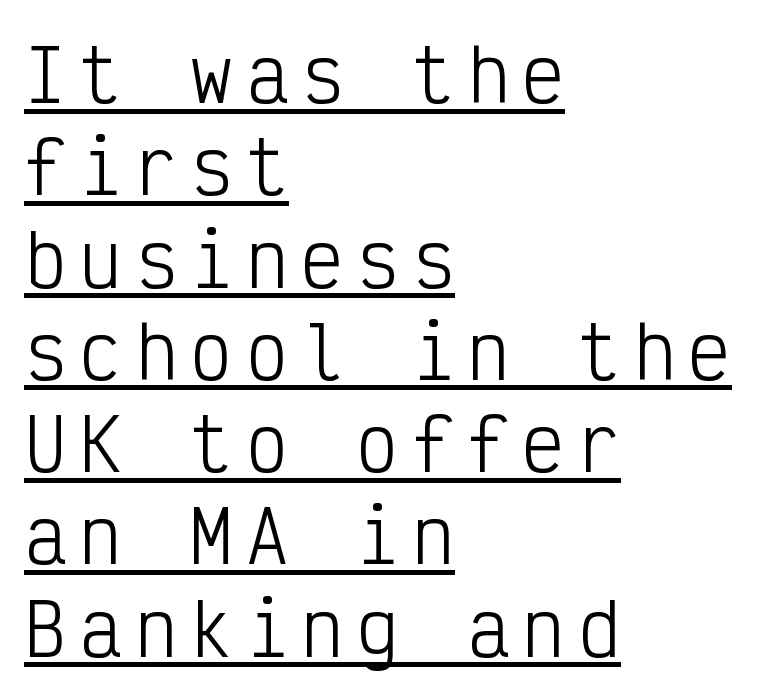
{"serif": "no", "italic": "no", "bold": "no", "weight": "light", "width": "condensed", "stroke_contrast": "low", "x_height": "medium", "monospaced": "yes", "underline": "yes", "align": "left", "line_spacing": "normal", "line_spacing_ratio": 1.3, "glyph_px": 71}
